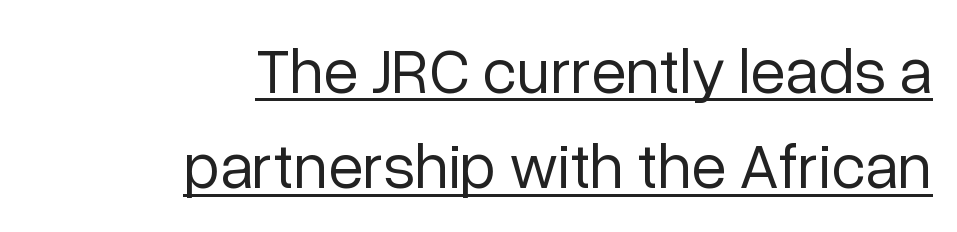
The image shows 64 px regular-weight sans-serif type, upright; set right-aligned, normal line spacing (1.49x), normal letter spacing, underlined; low stroke contrast and a medium x-height.
